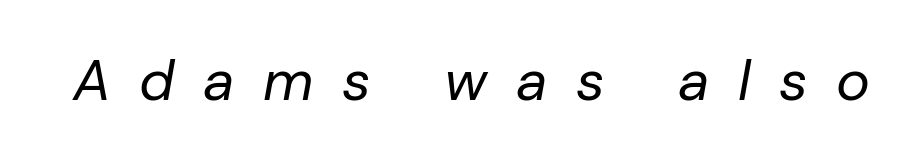
Q: Is the text bold? A: No.
Q: Is the text italic (slanted)? A: Yes, it leans right by about 10 degrees.
Q: Is the text underlined? A: No.
Q: Is the spacing between letters normal or unusually wide? A: Unusually wide.
Q: Width (condensed, normal, or wide)? A: Normal.
Q: Stroke contrast? A: Low.
Q: x-height? A: Medium.
Q: Monospaced? A: No.
